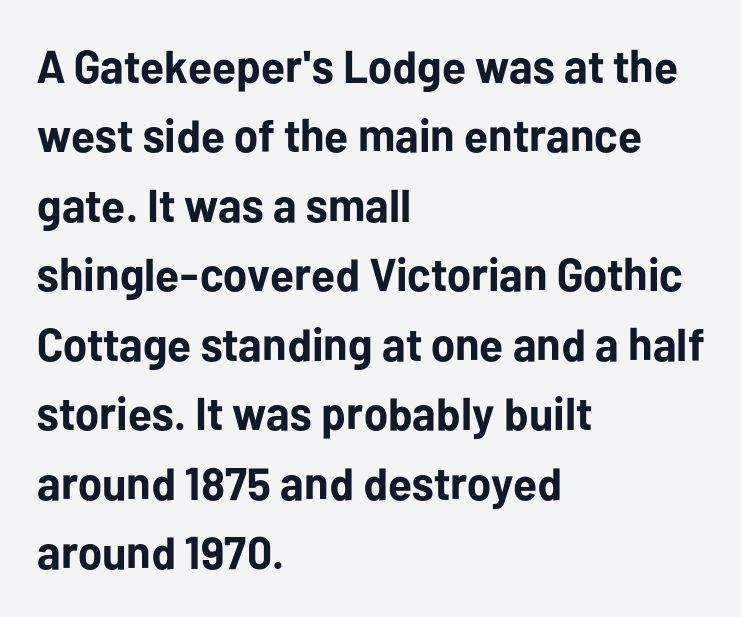
The area under the type is left untouched. Line starts are locked; line ends wander. Italic: no, the glyphs are upright roman. You could not count columns in this text — the font is proportionally spaced.
